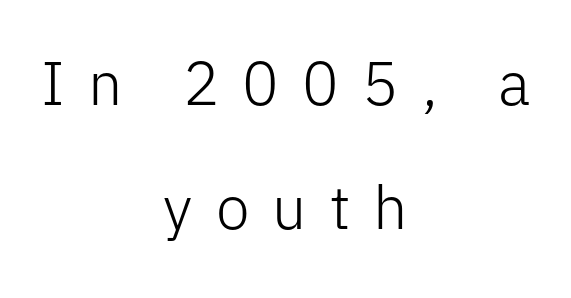
{"serif": "no", "italic": "no", "bold": "no", "weight": "light", "width": "normal", "stroke_contrast": "low", "x_height": "medium", "monospaced": "no", "underline": "no", "align": "center", "line_spacing": "loose", "line_spacing_ratio": 2.04, "letter_spacing": "wide", "letter_spacing_em": 0.38, "glyph_px": 61}
